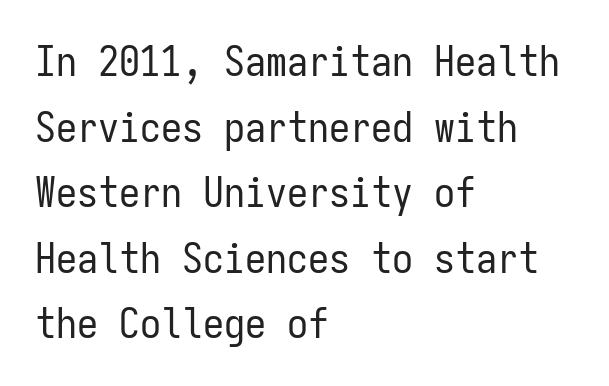
{"serif": "no", "italic": "no", "bold": "no", "weight": "regular", "width": "condensed", "stroke_contrast": "low", "x_height": "medium", "monospaced": "yes", "underline": "no", "align": "left", "line_spacing": "normal", "line_spacing_ratio": 1.56, "letter_spacing": "normal", "letter_spacing_em": 0.0, "glyph_px": 42}
